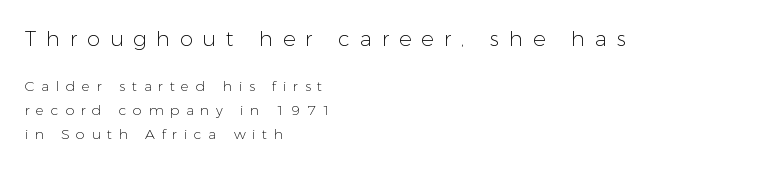
{"italic": "no", "bold": "no", "underline": "no", "align": "left", "line_spacing": "normal", "line_spacing_ratio": 1.7, "letter_spacing": "wide", "letter_spacing_em": 0.47, "larger_block": "first", "size_ratio": 1.5, "glyph_px": 21}
